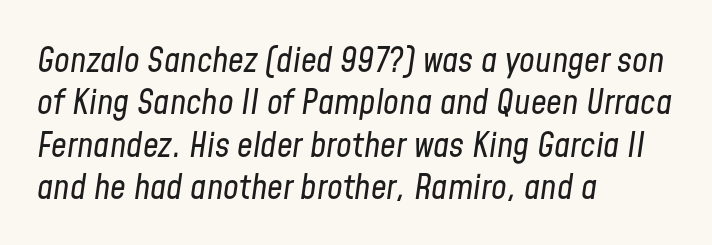
Line starts are locked; line ends wander. The face used here has a pronounced slope to its letters. Stems here are at most as thick as an everyday book face. Note the varied advance widths — an 'i' is clearly narrower than an 'm'. In terms of letterspacing, this is plain default setting. Has an underline been added? It has not.
